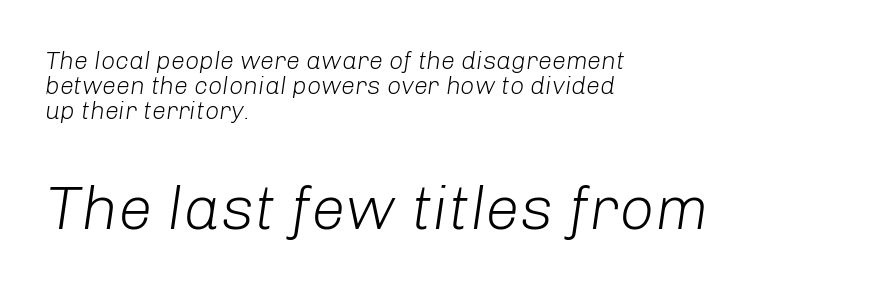
Q: Is the text bold? A: No.
Q: Is the text italic (slanted)? A: Yes, it leans right by about 8 degrees.
Q: Is the text underlined? A: No.
Q: How is the paragraph aligned? A: Left-aligned.
Q: Is the spacing between letters normal or unusually wide? A: Normal.
Q: Is the spacing between lines tight, normal or loose? A: Tight.
Q: Which block of text is set in a larger size, the first (top) or the second (bottom)? A: The second (bottom) one.
Q: Width (condensed, normal, or wide)? A: Normal.
Q: Stroke contrast? A: Low.
Q: x-height? A: Medium.
Q: Monospaced? A: No.
